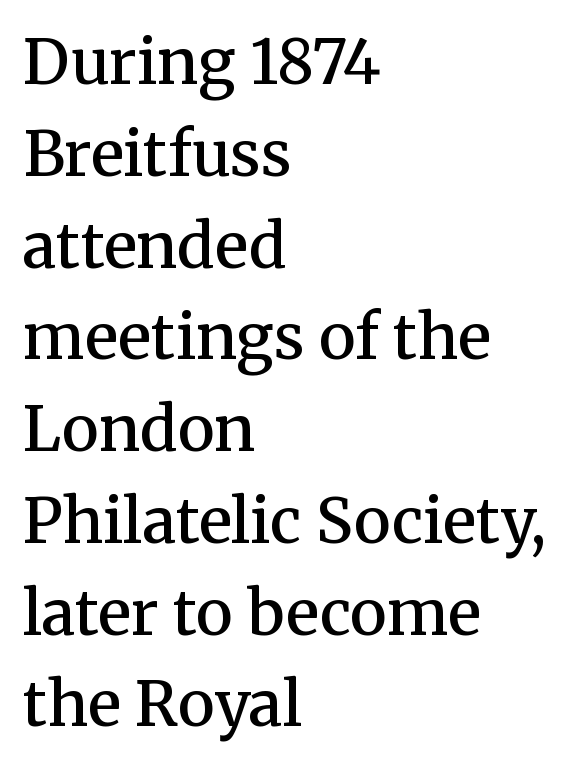
{"serif": "yes", "italic": "no", "bold": "semi", "weight": "semibold", "width": "normal", "stroke_contrast": "medium", "x_height": "medium", "monospaced": "no", "underline": "no", "align": "left", "line_spacing": "normal", "line_spacing_ratio": 1.48, "letter_spacing": "normal", "letter_spacing_em": 0.0, "glyph_px": 62}
